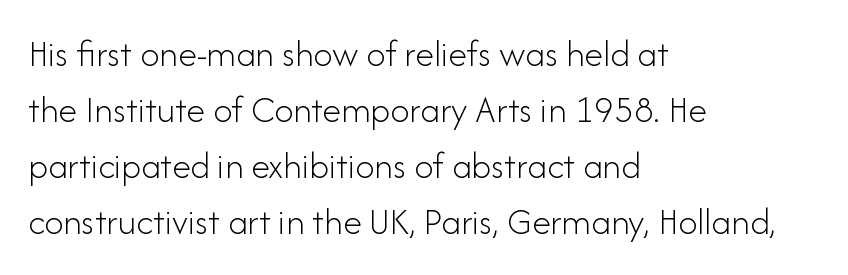
Q: Is the text bold? A: No.
Q: Is the text italic (slanted)? A: No, it is upright.
Q: Is the typeface a serif or a sans-serif typeface? A: Sans-serif.
Q: Is the text underlined? A: No.
Q: How is the paragraph aligned? A: Left-aligned.
Q: Is the spacing between letters normal or unusually wide? A: Normal.
Q: Is the spacing between lines tight, normal or loose? A: Normal.
Q: Width (condensed, normal, or wide)? A: Normal.
Q: Stroke contrast? A: Low.
Q: x-height? A: Small.
Q: Monospaced? A: No.
